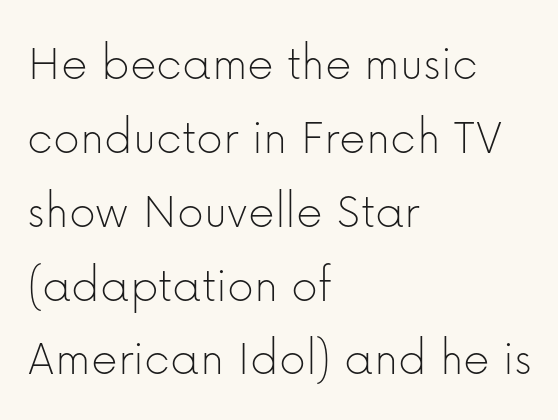
The font is comparable to plain body text, perhaps lighter. A clean baseline with only descenders dipping below it. Think of a printed novel: that variable character pitch is what you see here. The glyphs in this specimen are sans serif. If you measured baseline to baseline, you'd find a middling distance.
